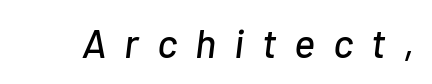
{"italic": "yes", "lean": "right", "slant_degrees": 7, "width": "normal", "stroke_contrast": "low", "x_height": "medium", "monospaced": "no", "underline": "no", "letter_spacing": "wide", "letter_spacing_em": 0.45, "glyph_px": 40}
